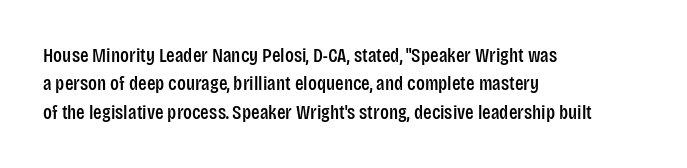
Q: Is the text italic (slanted)? A: No, it is upright.
Q: Is the text underlined? A: No.
Q: How is the paragraph aligned? A: Left-aligned.
Q: Is the spacing between letters normal or unusually wide? A: Normal.
Q: Is the spacing between lines tight, normal or loose? A: Normal.
